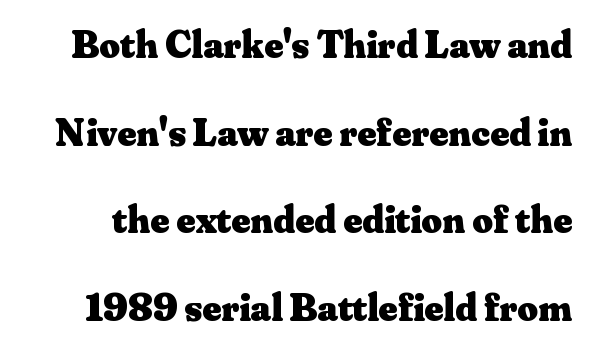
{"serif": "yes", "italic": "no", "bold": "yes", "weight": "heavy", "width": "normal", "stroke_contrast": "medium", "x_height": "small", "monospaced": "no", "underline": "no", "line_spacing": "loose", "line_spacing_ratio": 2.19, "letter_spacing": "normal", "letter_spacing_em": 0.0, "glyph_px": 40}
